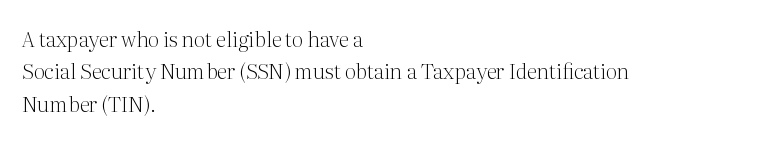
Words float on clear page, feet unadorned. Letters have the restrained weight of plain body copy at most. Horizontal alignment here is leftward, the default for most running prose. Whoever set this chose a conventional vertical rhythm. This sample uses an upright cut, with every glyph sitting square on the baseline.
